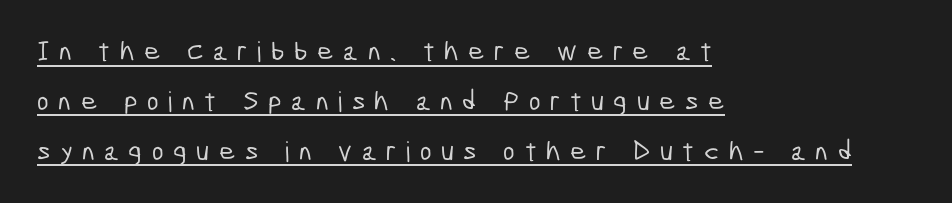
{"serif": "no", "width": "condensed", "stroke_contrast": "low", "x_height": "medium", "monospaced": "no", "underline": "yes", "align": "left", "line_spacing_ratio": 1.78, "letter_spacing": "wide", "letter_spacing_em": 0.34, "glyph_px": 28}
